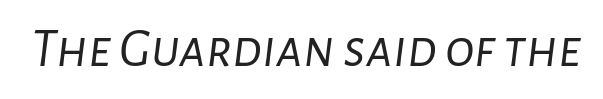
The image shows 55 px light type, italic (leaning right); set normal letter spacing, not underlined; low stroke contrast and a medium x-height.
